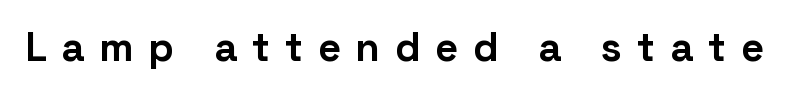
{"serif": "no", "italic": "no", "bold": "yes", "weight": "bold", "width": "normal", "stroke_contrast": "low", "x_height": "medium", "monospaced": "no", "underline": "no", "letter_spacing": "wide", "letter_spacing_em": 0.37, "glyph_px": 40}
